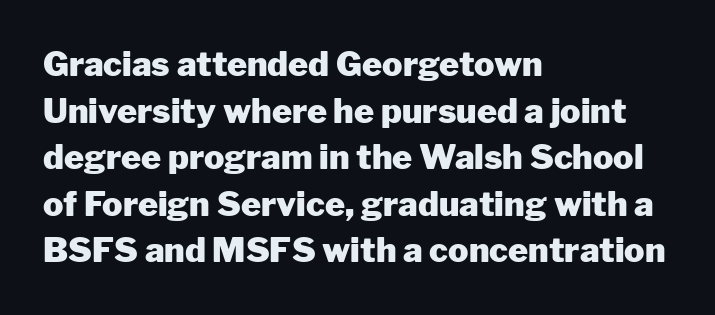
The face used here is rendered with its standard letterfit. A classic flush-left, rag-right setting is used for this passage. A bare baseline throughout the passage. Looks like regular typesetting: each glyph gets only the width it needs.
